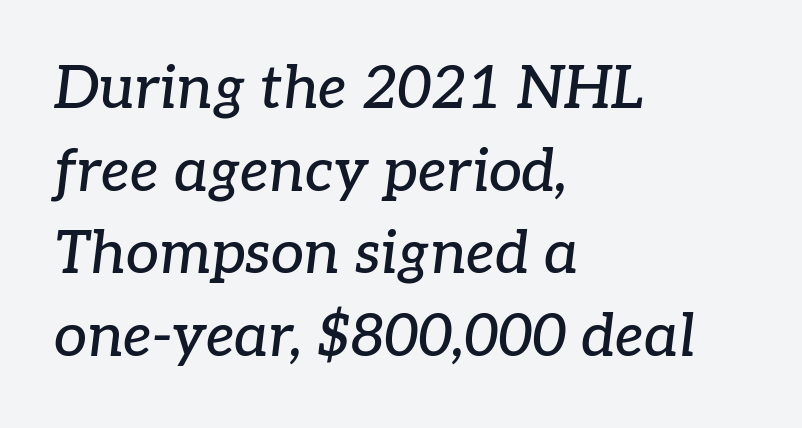
The image shows 59 px serif type, italic (leaning right); set left-aligned, normal line spacing (1.4x), normal letter spacing, not underlined; low stroke contrast and a medium x-height.
